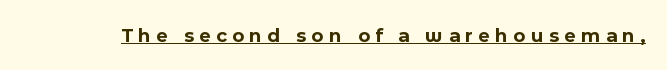
{"italic": "no", "bold": "yes", "underline": "yes", "letter_spacing": "wide", "letter_spacing_em": 0.27, "glyph_px": 20}
